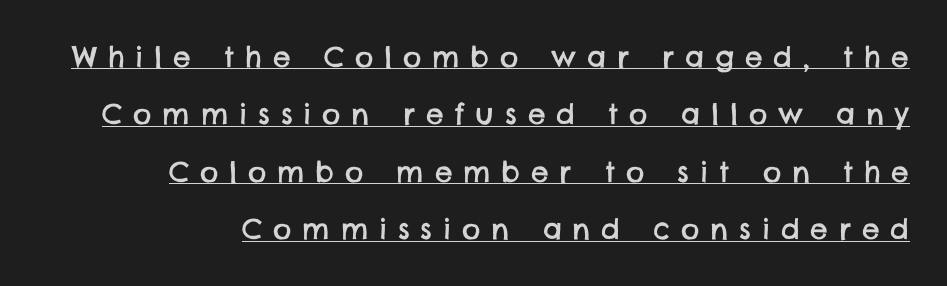
The image shows 28 px sans-serif type; set right-aligned, loose line spacing (2.05x), unusually wide letter spacing (+0.39 em), underlined; low stroke contrast and a large x-height.
